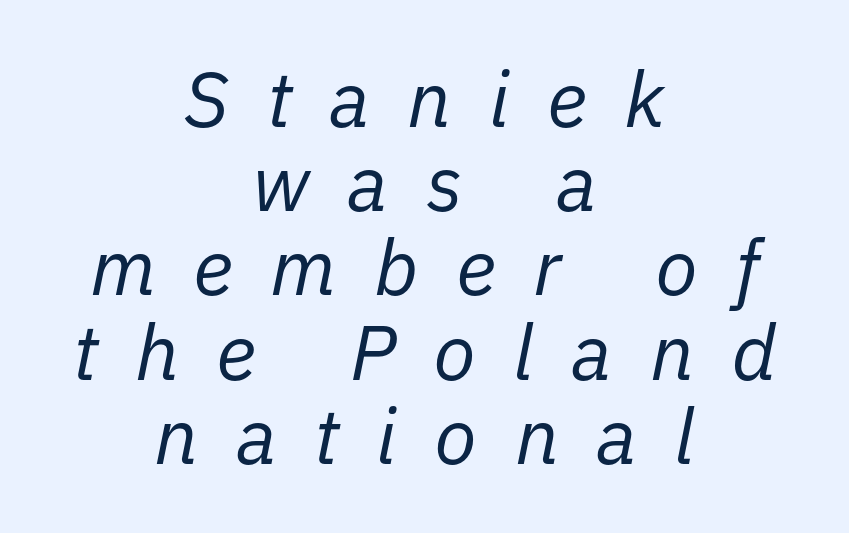
Q: Is the text bold? A: No.
Q: Is the text italic (slanted)? A: Yes, it leans right by about 11 degrees.
Q: Is the text underlined? A: No.
Q: How is the paragraph aligned? A: Centered.
Q: Is the spacing between letters normal or unusually wide? A: Unusually wide.
Q: Is the spacing between lines tight, normal or loose? A: Tight.
Q: Width (condensed, normal, or wide)? A: Normal.
Q: Stroke contrast? A: Low.
Q: x-height? A: Medium.
Q: Monospaced? A: No.
